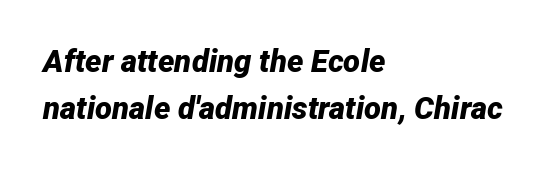
{"italic": "yes", "lean": "right", "slant_degrees": 12, "bold": "yes", "weight": "bold", "width": "normal", "stroke_contrast": "low", "x_height": "medium", "monospaced": "no", "underline": "no", "align": "left", "line_spacing": "normal", "line_spacing_ratio": 1.51, "letter_spacing": "normal", "letter_spacing_em": 0.0, "glyph_px": 31}
